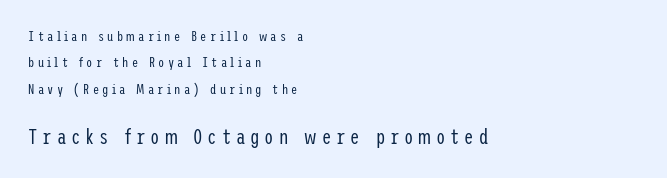
The image shows 21 px text type, upright; set left-aligned, line spacing 1.89x, unusually wide letter spacing (+0.23 em), not underlined; the second (bottom) block is 1.5x larger.
